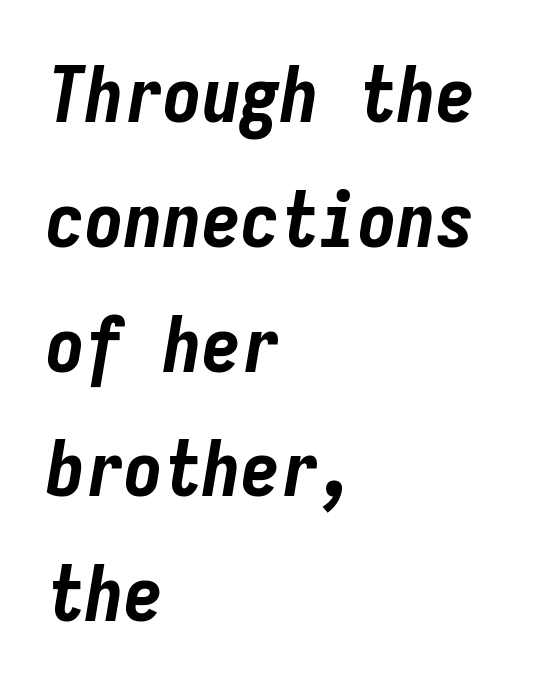
Q: Is the text bold? A: Yes.
Q: Is the text italic (slanted)? A: Yes, it leans right by about 9 degrees.
Q: Is the text underlined? A: No.
Q: How is the paragraph aligned? A: Left-aligned.
Q: Is the spacing between letters normal or unusually wide? A: Normal.
Q: Is the spacing between lines tight, normal or loose? A: Normal.
Q: Width (condensed, normal, or wide)? A: Condensed.
Q: Stroke contrast? A: Low.
Q: x-height? A: Medium.
Q: Monospaced? A: Yes.
